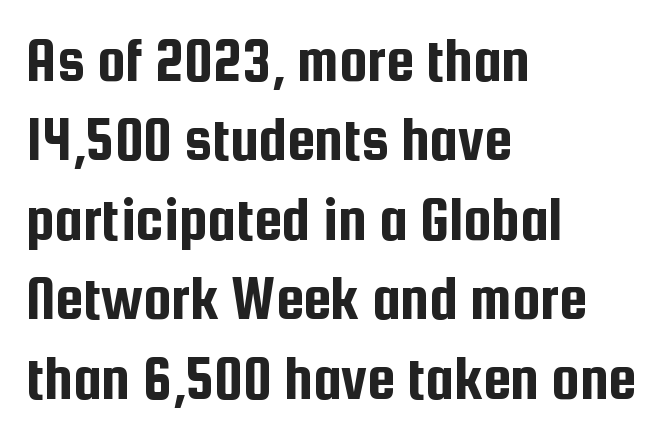
This is roman type, the default non-slanted kind. Varying glyph widths throughout — classic text-font behaviour. The letters carry no serifs — their stems end cleanly without finishing strokes. Words appear dense and cohesive because spacing is normal. The typesetter chose a ragged-right arrangement here. Underline: absent.
